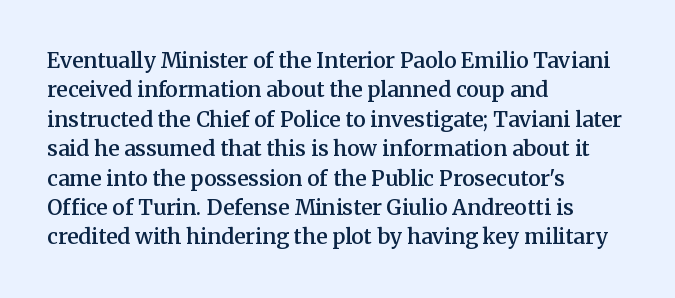
{"italic": "no", "bold": "semi", "underline": "no", "align": "left", "line_spacing": "normal", "line_spacing_ratio": 1.4, "letter_spacing": "normal", "letter_spacing_em": 0.0, "glyph_px": 21}
